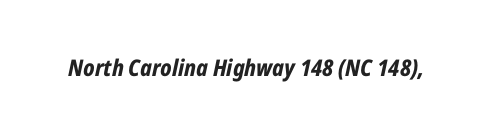
Would a proofreader flag this as italicized? Yes. The glyphs are unaccompanied by any horizontal stroke below them. Observe the ordinary spacing: letters are neighbours, not strangers. Chunky letters — that's bold for sure.
